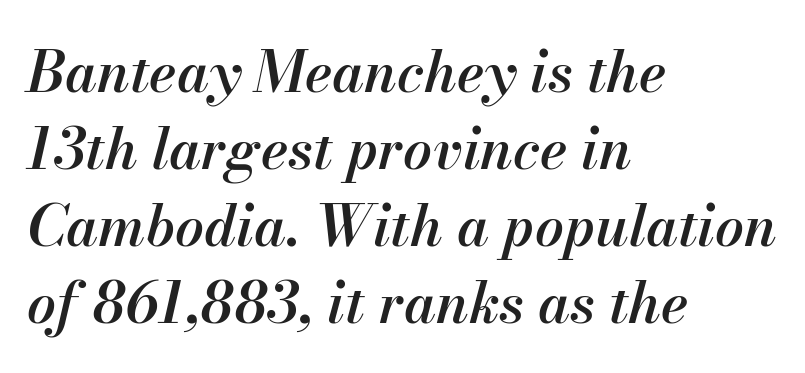
Q: Is the text bold? A: Semi-bold.
Q: Is the text italic (slanted)? A: Yes, it leans right by about 13 degrees.
Q: Is the text underlined? A: No.
Q: How is the paragraph aligned? A: Left-aligned.
Q: Is the spacing between letters normal or unusually wide? A: Normal.
Q: Is the spacing between lines tight, normal or loose? A: Normal.
Q: Width (condensed, normal, or wide)? A: Normal.
Q: Stroke contrast? A: Medium.
Q: x-height? A: Small.
Q: Monospaced? A: No.
